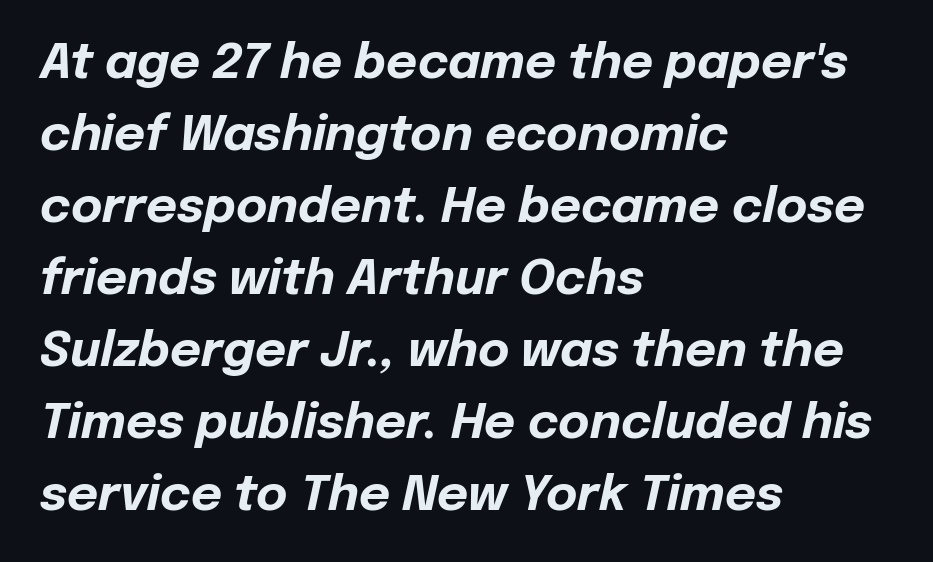
These lines stack with their left ends in a neat column. Bare-footed words on every line. The rendering keeps characters at their native spacing. Leading: standard.
